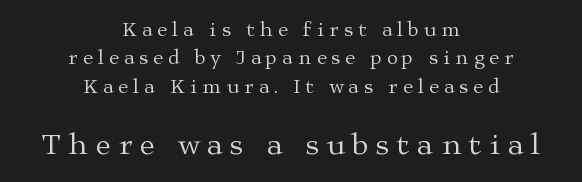
Q: Is the text bold? A: No.
Q: Is the text italic (slanted)? A: No, it is upright.
Q: Is the typeface a serif or a sans-serif typeface? A: Serif.
Q: Is the text underlined? A: No.
Q: How is the paragraph aligned? A: Centered.
Q: Is the spacing between letters normal or unusually wide? A: Unusually wide.
Q: Is the spacing between lines tight, normal or loose? A: Normal.
Q: Which block of text is set in a larger size, the first (top) or the second (bottom)? A: The second (bottom) one.
Q: Width (condensed, normal, or wide)? A: Wide.
Q: Stroke contrast? A: Medium.
Q: x-height? A: Medium.
Q: Monospaced? A: No.
